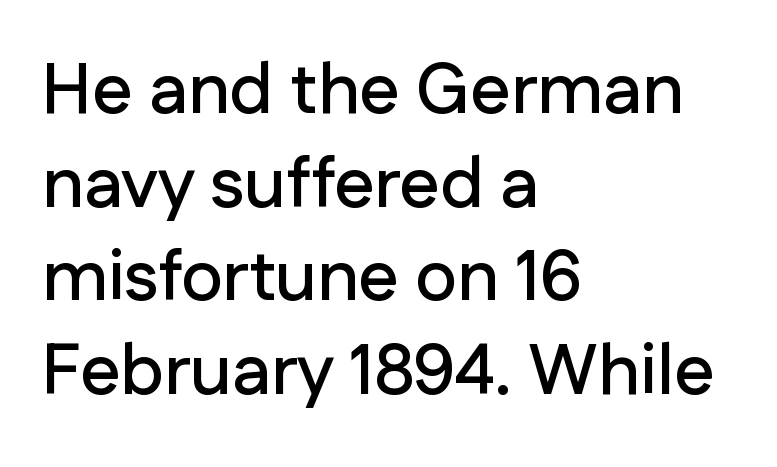
A student would call this left alignment; a typographer would say flush left, rag right. Check under the words: just untouched page. The space between consecutive lines is moderate. Nope, not italic — everything's standing straight. Honestly, the letter spacing is just normal — you wouldn't notice it. The letters carry no serifs — their stems end cleanly without finishing strokes.
